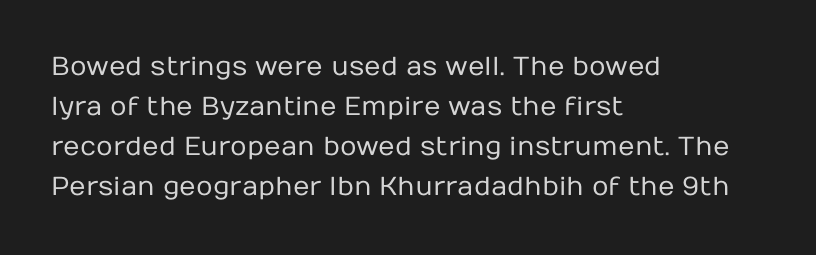
Descender tails drop into unmarked territory. Stroke mass is kept to a normal reading level or below. Default kerning and tracking; the words read as compact shapes. Teacher's note: observe the even left margin — that is flush-left alignment.
